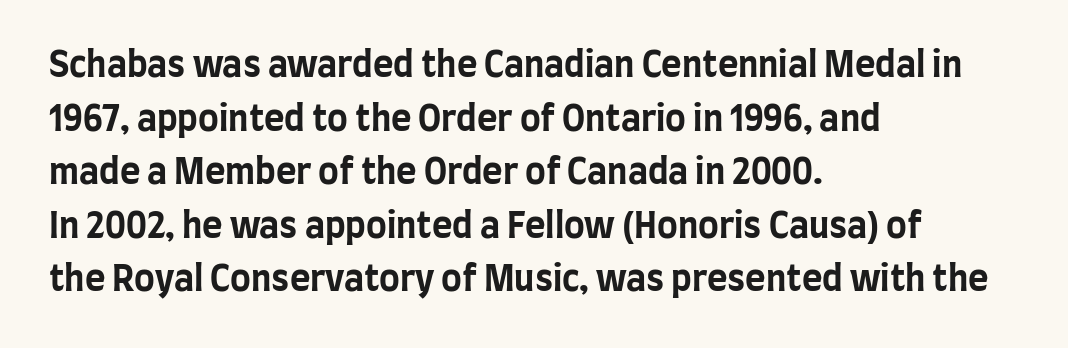
{"serif": "no", "italic": "no", "bold": "yes", "weight": "bold", "width": "condensed", "stroke_contrast": "low", "x_height": "large", "monospaced": "no", "underline": "no", "align": "left", "line_spacing": "normal", "line_spacing_ratio": 1.53, "letter_spacing": "normal", "letter_spacing_em": 0.0, "glyph_px": 35}
